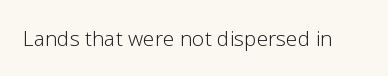
{"italic": "no", "bold": "no", "underline": "no", "letter_spacing": "normal", "letter_spacing_em": 0.0, "glyph_px": 21}
